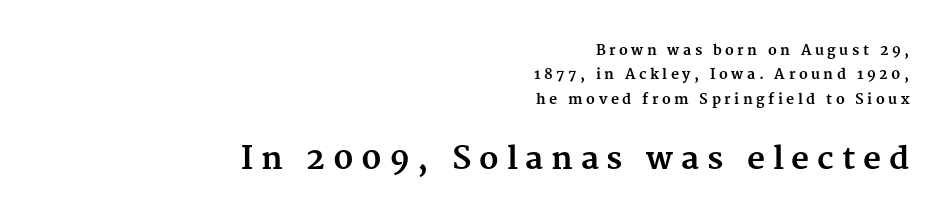
The image shows 31 px bold serif type, upright; set right-aligned, line spacing 1.75x, unusually wide letter spacing (+0.25 em), not underlined; the second (bottom) block is 2.21x larger; medium stroke contrast and a medium x-height.
